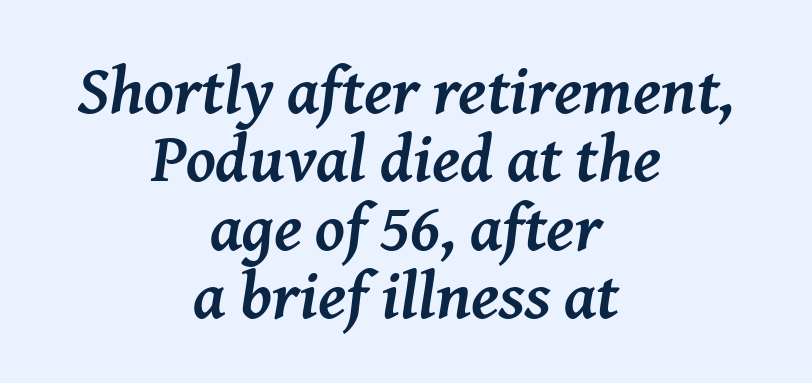
{"serif": "yes", "italic": "yes", "lean": "right", "slant_degrees": 8, "bold": "yes", "weight": "semibold", "width": "normal", "stroke_contrast": "medium", "x_height": "medium", "monospaced": "no", "underline": "no", "align": "center", "line_spacing": "tight", "line_spacing_ratio": 1.02, "letter_spacing": "normal", "letter_spacing_em": 0.0, "glyph_px": 67}
